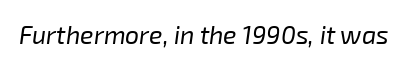
The image shows 25 px text type, italic (leaning right); set normal letter spacing, not underlined.
